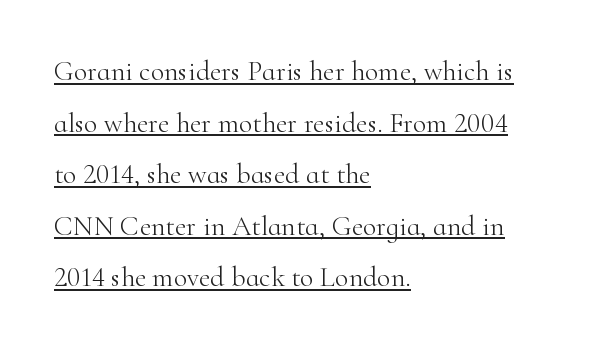
Q: Is the text bold? A: No.
Q: Is the text italic (slanted)? A: No, it is upright.
Q: Is the typeface a serif or a sans-serif typeface? A: Serif.
Q: Is the text underlined? A: Yes.
Q: How is the paragraph aligned? A: Left-aligned.
Q: Is the spacing between letters normal or unusually wide? A: Normal.
Q: Width (condensed, normal, or wide)? A: Normal.
Q: Stroke contrast? A: High.
Q: x-height? A: Small.
Q: Monospaced? A: No.
